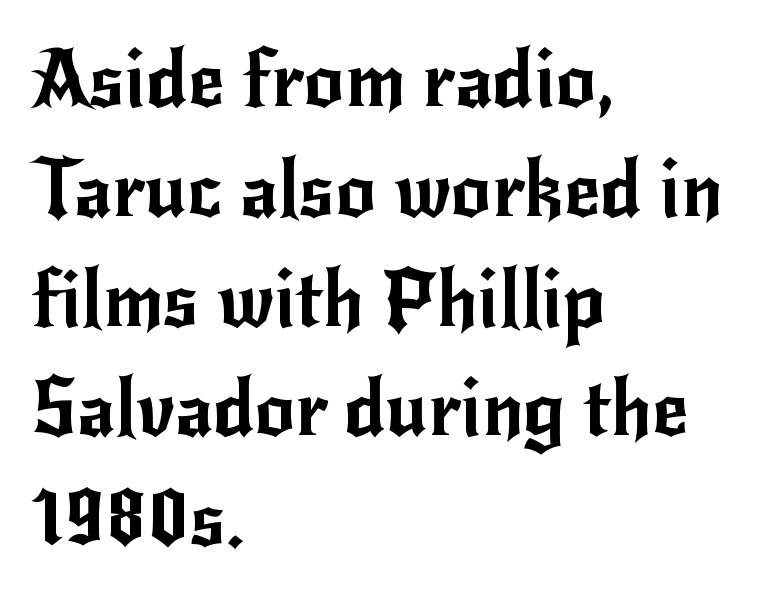
Q: Is the text italic (slanted)? A: No, it is upright.
Q: Is the typeface a serif or a sans-serif typeface? A: Sans-serif.
Q: Is the text underlined? A: No.
Q: How is the paragraph aligned? A: Left-aligned.
Q: Is the spacing between letters normal or unusually wide? A: Normal.
Q: Is the spacing between lines tight, normal or loose? A: Normal.
Q: Width (condensed, normal, or wide)? A: Normal.
Q: Stroke contrast? A: Low.
Q: x-height? A: Small.
Q: Monospaced? A: No.
